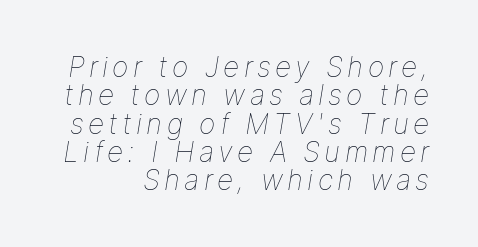
The image shows 28 px thin type, italic (leaning right); set right-aligned, tight line spacing (1.01x), not underlined; low stroke contrast and a medium x-height.
